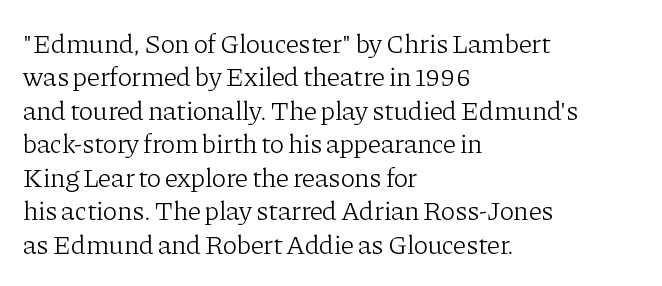
The image shows 27 px text type, upright; set left-aligned, line spacing 1.24x, normal letter spacing, not underlined.
